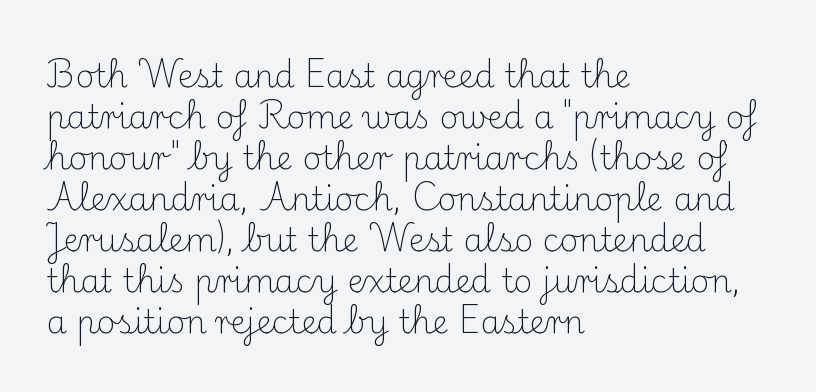
The image shows 32 px light serif type, upright; set left-aligned, normal line spacing (1.28x), normal letter spacing, not underlined; medium stroke contrast and a small x-height.
